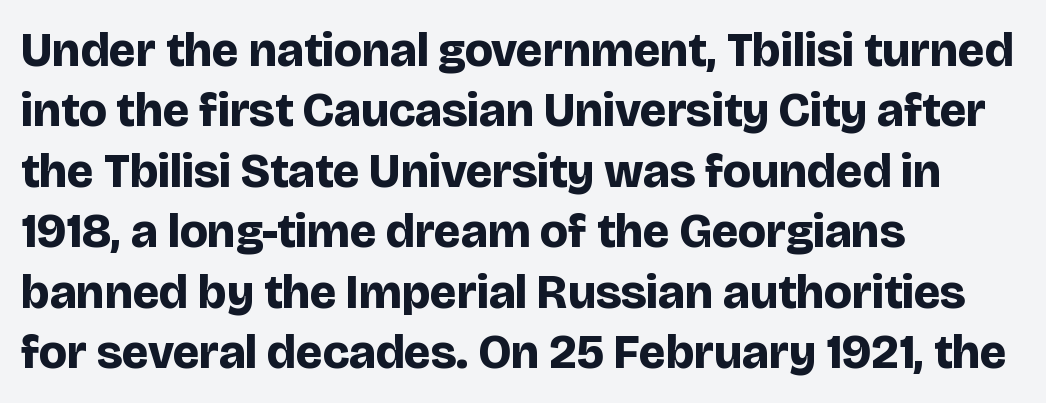
The image shows 48 px bold sans-serif type, upright; set left-aligned, normal line spacing (1.26x), normal letter spacing, not underlined; low stroke contrast and a large x-height.
